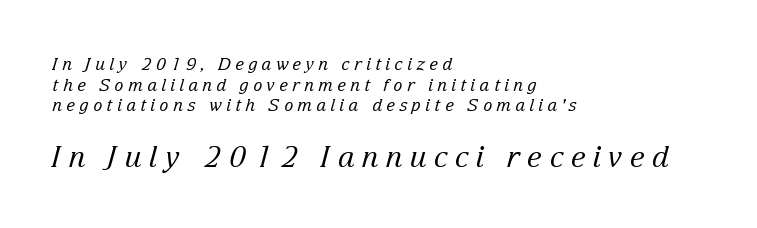
{"serif": "yes", "italic": "yes", "lean": "right", "slant_degrees": 15, "bold": "no", "weight": "regular", "width": "normal", "stroke_contrast": "low", "x_height": "medium", "monospaced": "no", "underline": "no", "align": "left", "line_spacing_ratio": 1.22, "letter_spacing": "wide", "letter_spacing_em": 0.25, "larger_block": "second", "size_ratio": 1.71, "glyph_px": 29}
